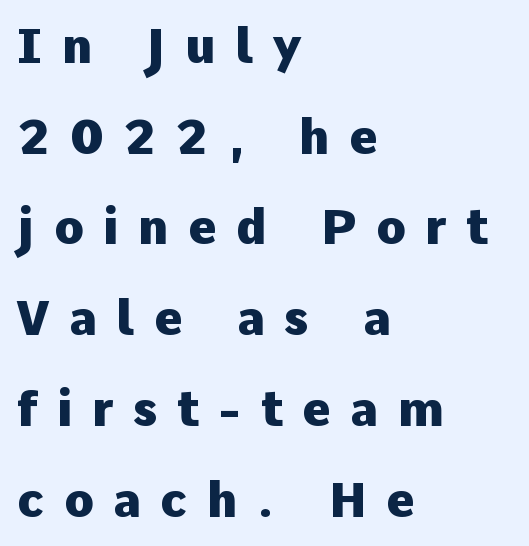
The image shows 48 px heavy sans-serif type, upright; set left-aligned, line spacing 1.89x, unusually wide letter spacing (+0.41 em), not underlined; low stroke contrast and a medium x-height.
